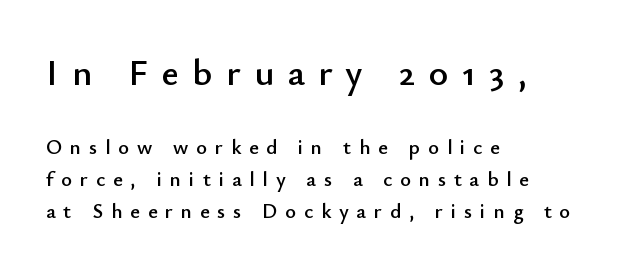
Q: Is the text italic (slanted)? A: No, it is upright.
Q: Is the typeface a serif or a sans-serif typeface? A: Sans-serif.
Q: Is the text underlined? A: No.
Q: How is the paragraph aligned? A: Left-aligned.
Q: Is the spacing between letters normal or unusually wide? A: Unusually wide.
Q: Is the spacing between lines tight, normal or loose? A: Normal.
Q: Which block of text is set in a larger size, the first (top) or the second (bottom)? A: The first (top) one.
Q: Width (condensed, normal, or wide)? A: Normal.
Q: Stroke contrast? A: Low.
Q: x-height? A: Small.
Q: Monospaced? A: No.
